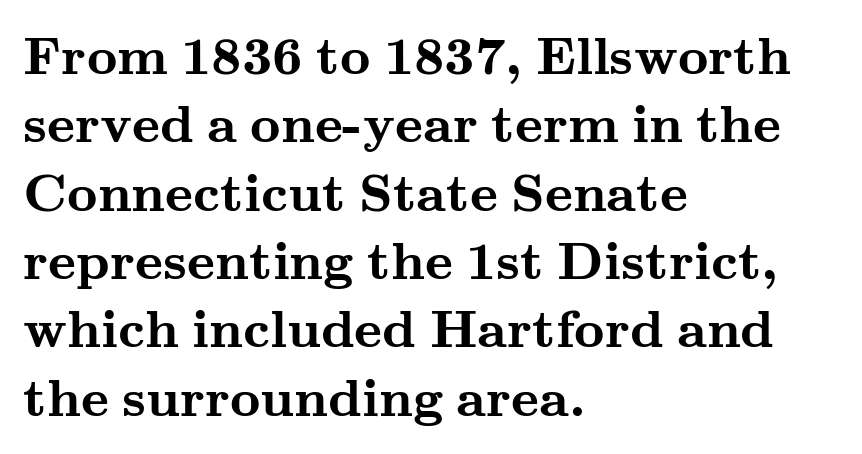
The image shows 53 px semibold, wide serif type, upright; set left-aligned, normal line spacing (1.29x), normal letter spacing, not underlined; medium stroke contrast and a small x-height.
